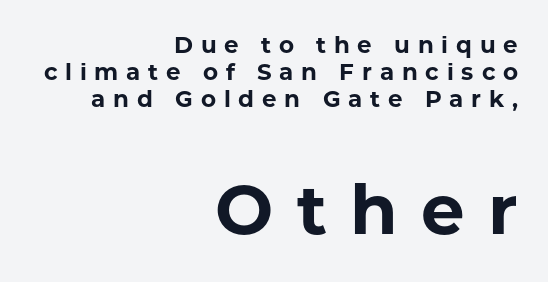
Caption: upper text group reduced, lower text group enlarged. Alignment: flush right. A sans-serif font was chosen for this passage. The letters stand straight up with perfectly vertical stems. The letters advance in unequal steps, a hallmark of proportional type. Bold? Absolutely — the strokes are thick and heavy.
